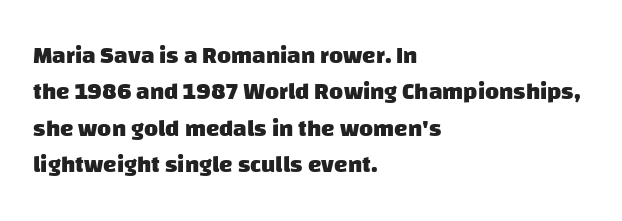
{"bold": "yes", "underline": "no", "align": "left", "line_spacing": "normal", "line_spacing_ratio": 1.52, "letter_spacing": "normal", "letter_spacing_em": 0.0, "glyph_px": 24}
